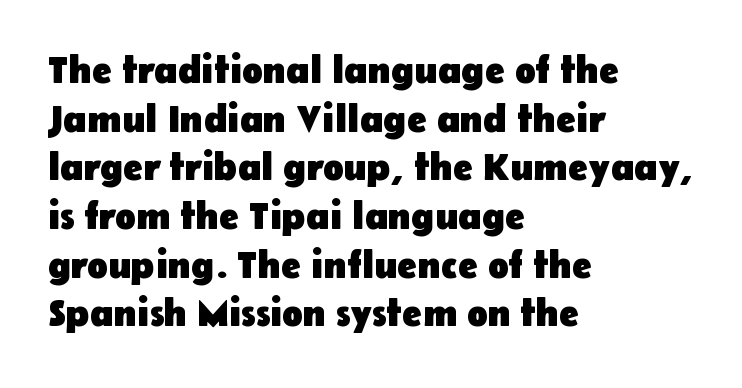
{"serif": "no", "italic": "no", "bold": "yes", "weight": "heavy", "width": "normal", "stroke_contrast": "low", "x_height": "medium", "monospaced": "no", "underline": "no", "align": "left", "line_spacing": "normal", "line_spacing_ratio": 1.28, "letter_spacing": "normal", "letter_spacing_em": 0.0, "glyph_px": 38}
